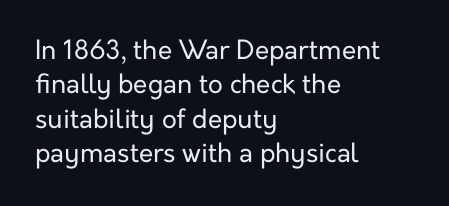
The image shows 26 px text type, upright; set left-aligned, normal line spacing (1.32x), normal letter spacing, not underlined.
